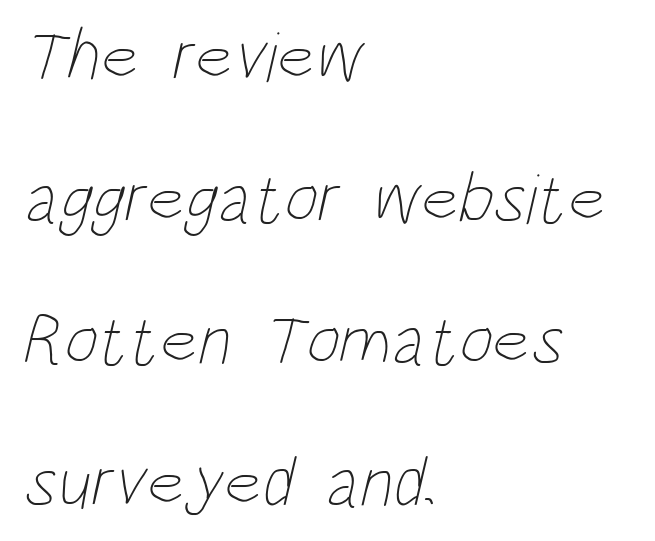
Q: Is the text bold? A: No.
Q: Is the text underlined? A: No.
Q: How is the paragraph aligned? A: Left-aligned.
Q: Is the spacing between letters normal or unusually wide? A: Normal.
Q: Is the spacing between lines tight, normal or loose? A: Loose.
Q: Width (condensed, normal, or wide)? A: Condensed.
Q: Stroke contrast? A: Low.
Q: x-height? A: Large.
Q: Monospaced? A: No.
